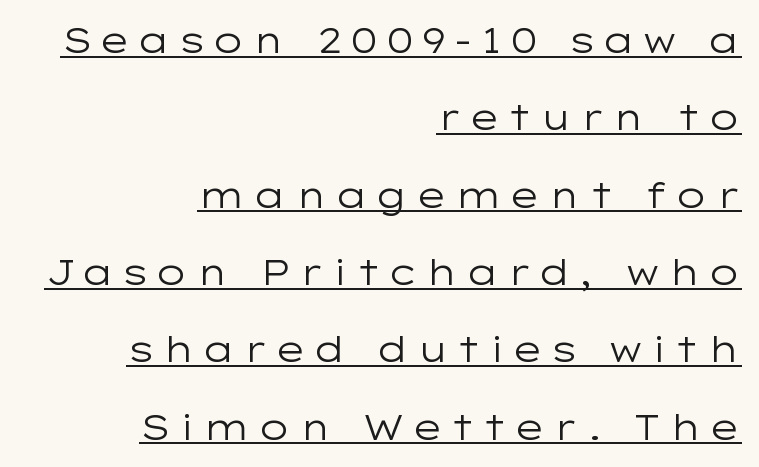
{"serif": "no", "italic": "no", "bold": "no", "weight": "regular", "width": "wide", "stroke_contrast": "low", "x_height": "medium", "monospaced": "no", "underline": "yes", "align": "right", "line_spacing": "loose", "line_spacing_ratio": 2.21, "glyph_px": 35}
